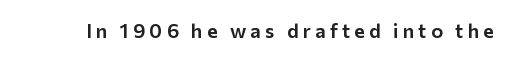
The area under the type is left untouched. Posture: upright roman. In terms of letterspacing, this is a distinctly airy, spread setting.
